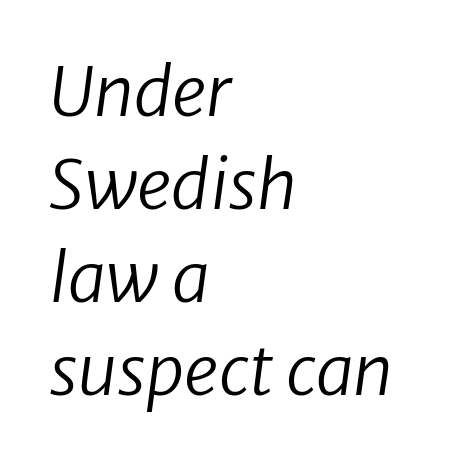
Nothing heavy about these letters — not bold at all. These lines are set flush left with a ragged right edge. These lines sit exactly where default settings would place them. The letterforms sit shoulder to shoulder at normal distance. Nobody drew a line under any word here. The face used here is proportionally spaced, like ordinary book or web type.
